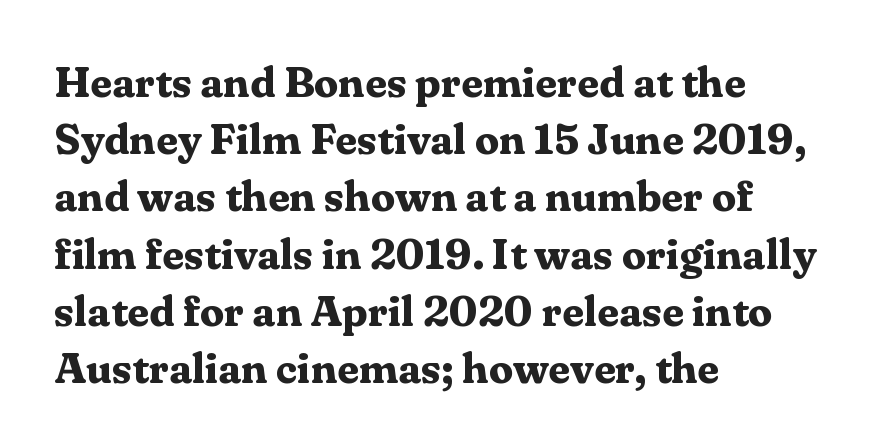
Think of a printed novel: that variable character pitch is what you see here. Tracking value appears to be zero — textbook default spacing. As a designer I'd log this as weight 700, bold. Alignment: flush left. The zone under the glyphs is completely vacant.
